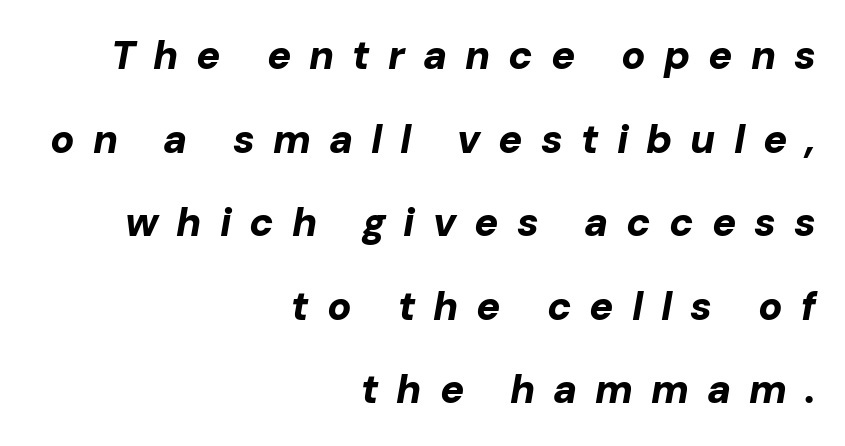
The image shows 40 px bold type, italic (leaning right); set right-aligned, loose line spacing (2.09x), unusually wide letter spacing (+0.45 em), not underlined; low stroke contrast and a medium x-height.
